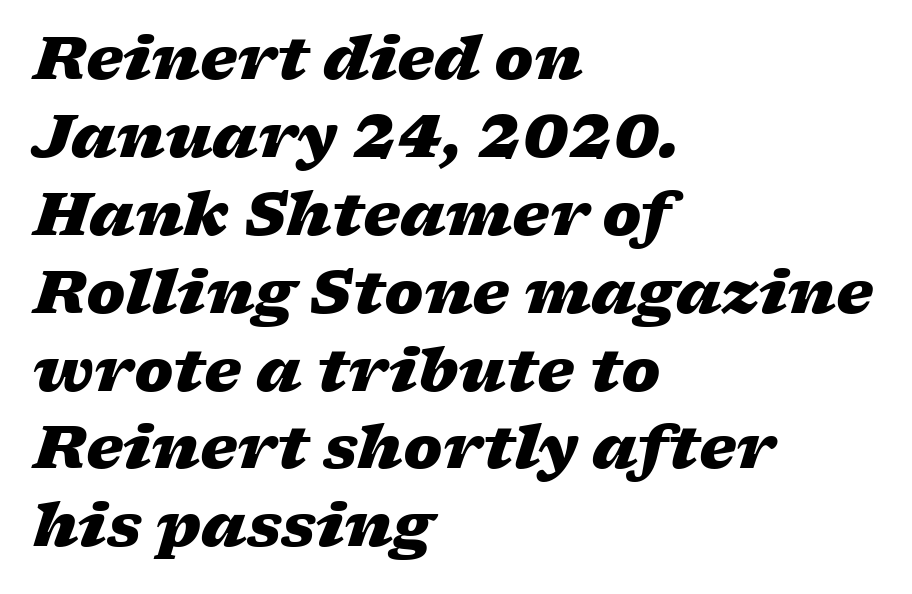
Each letter keeps its own natural width here, so spacing adapts to shape. Students, observe: this is what conventionally led text looks like. Tracking value appears to be zero — textbook default spacing. There's an unmistakable incline to the writing here. The typesetter chose a ragged-right arrangement here. The foot of each line stays bare and open.
